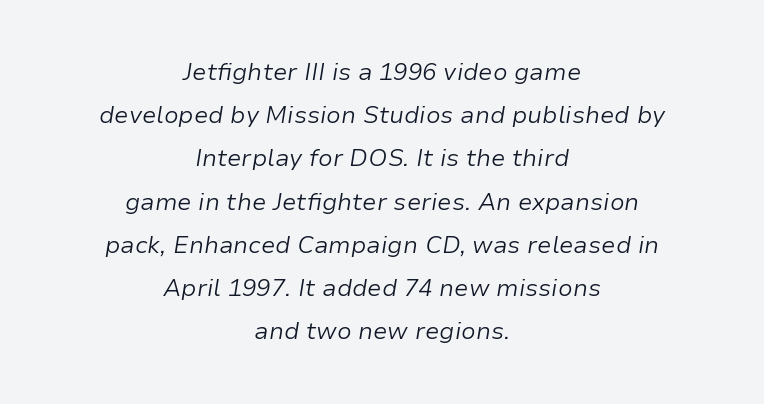
{"italic": "yes", "lean": "right", "slant_degrees": 9, "bold": "no", "underline": "no", "align": "center", "line_spacing_ratio": 1.8, "letter_spacing": "normal", "letter_spacing_em": 0.0, "glyph_px": 24}
